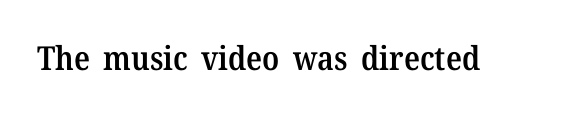
In terms of posture, this sample is upright. Proportional: the letters do not fall into vertical columns. What stands out about the letter spacing? Nothing — it is the standard amount. Observe the serifs anchoring each vertical stroke in this sample. The face used here is a semibold: visibly heavier than regular, lighter than bold. The space directly below the letters is spotless.
